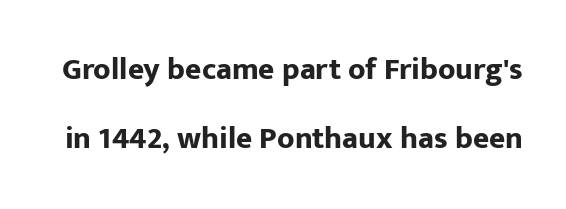
The image shows 31 px bold sans-serif type, upright; set loose line spacing (2.24x), normal letter spacing, not underlined; low stroke contrast and a medium x-height.
